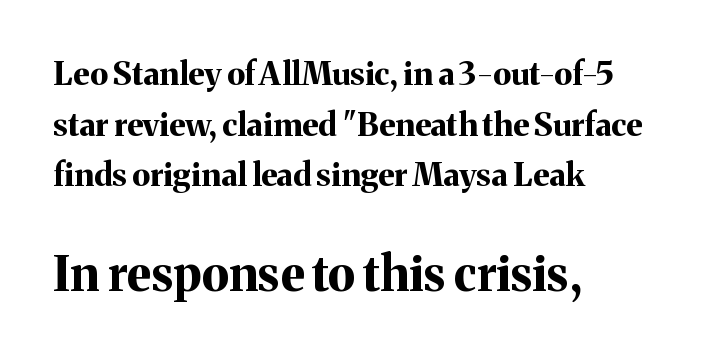
One glance says typical: line gaps are just what's usual. These lines are composed in type with serifs. Honestly, the letter spacing is just normal — you wouldn't notice it. Ordinary non-slanted type is in use. Varying glyph widths throughout — classic text-font behaviour. The passage shown begins with its smaller block and ends with its larger one.
